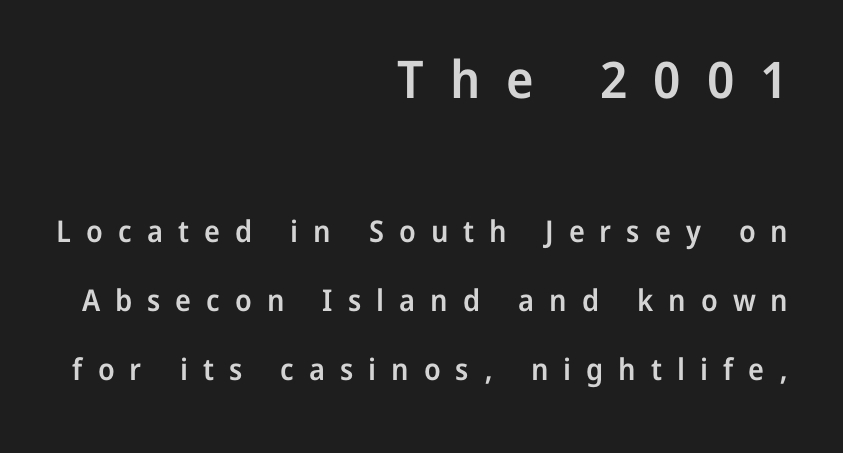
The image shows 52 px semibold sans-serif type, upright; set right-aligned, loose line spacing (2.31x), unusually wide letter spacing (+0.5 em), not underlined; the first (top) block is 1.73x larger; low stroke contrast and a medium x-height.
